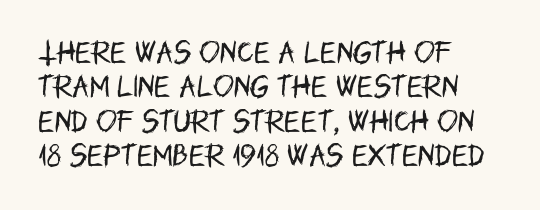
The image shows 25 px text type, upright; set left-aligned, normal line spacing (1.38x), normal letter spacing, not underlined.
